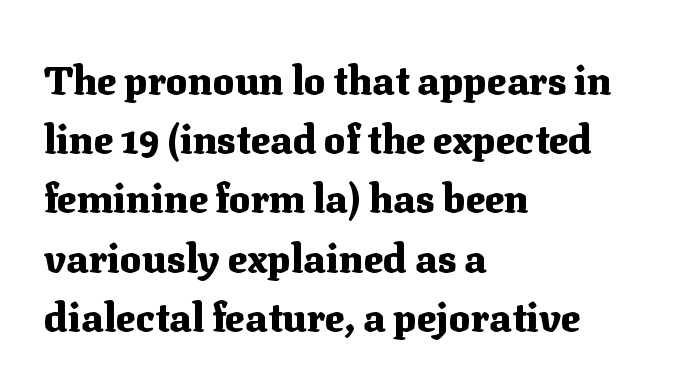
The image shows 40 px heavy serif type, upright; set left-aligned, normal line spacing (1.48x), normal letter spacing, not underlined; medium stroke contrast and a medium x-height.
